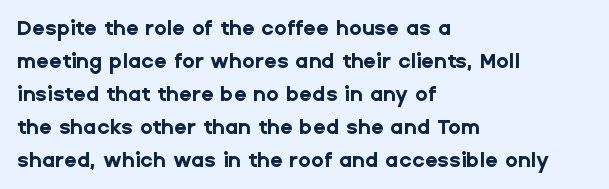
{"italic": "no", "bold": "yes", "underline": "no", "align": "left", "line_spacing": "normal", "line_spacing_ratio": 1.57, "letter_spacing": "normal", "letter_spacing_em": 0.0, "glyph_px": 21}
